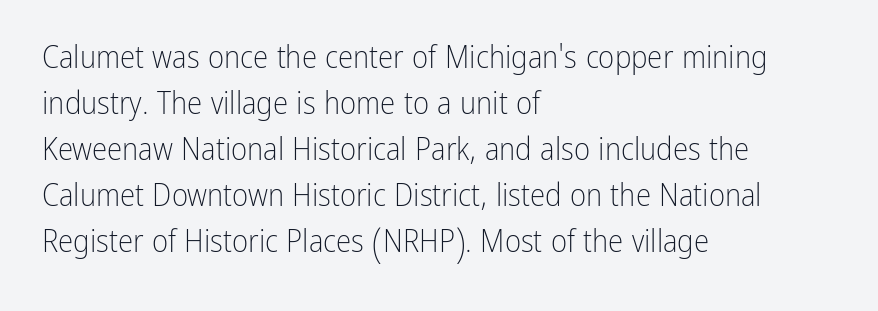
Q: Is the text bold? A: No.
Q: Is the text italic (slanted)? A: No, it is upright.
Q: Is the typeface a serif or a sans-serif typeface? A: Sans-serif.
Q: Is the text underlined? A: No.
Q: How is the paragraph aligned? A: Left-aligned.
Q: Is the spacing between letters normal or unusually wide? A: Normal.
Q: Is the spacing between lines tight, normal or loose? A: Normal.
Q: Width (condensed, normal, or wide)? A: Condensed.
Q: Stroke contrast? A: Low.
Q: x-height? A: Medium.
Q: Monospaced? A: No.
